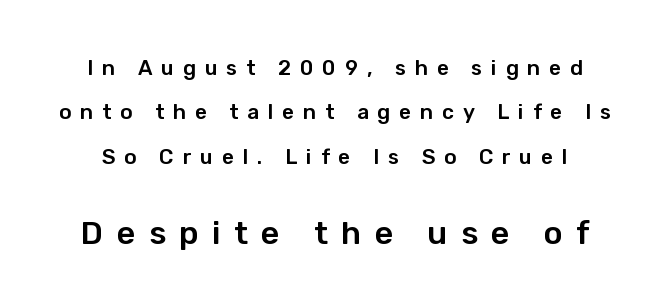
{"serif": "no", "italic": "no", "width": "normal", "stroke_contrast": "low", "x_height": "medium", "monospaced": "no", "underline": "no", "line_spacing": "loose", "line_spacing_ratio": 2.11, "letter_spacing": "wide", "letter_spacing_em": 0.42, "larger_block": "second", "size_ratio": 1.52, "glyph_px": 32}
